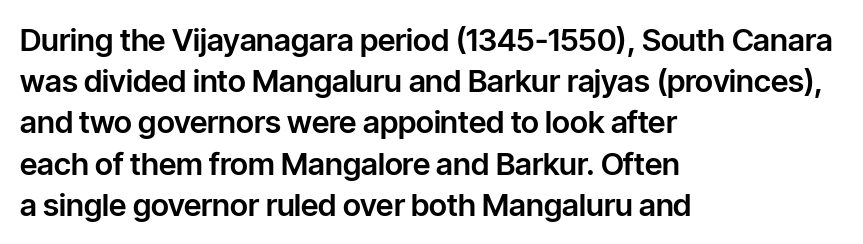
Q: Is the text italic (slanted)? A: No, it is upright.
Q: Is the typeface a serif or a sans-serif typeface? A: Sans-serif.
Q: Is the text underlined? A: No.
Q: How is the paragraph aligned? A: Left-aligned.
Q: Is the spacing between letters normal or unusually wide? A: Normal.
Q: Is the spacing between lines tight, normal or loose? A: Normal.
Q: Width (condensed, normal, or wide)? A: Normal.
Q: Stroke contrast? A: Low.
Q: x-height? A: Medium.
Q: Monospaced? A: No.
